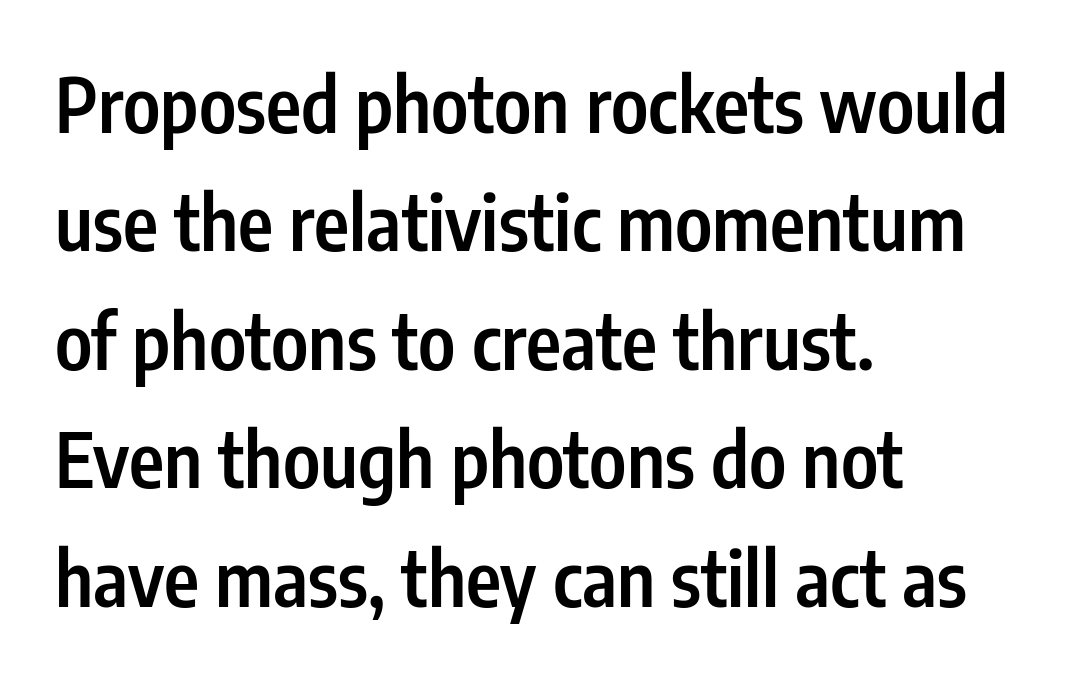
Q: Is the text bold? A: Semi-bold.
Q: Is the text italic (slanted)? A: No, it is upright.
Q: Is the typeface a serif or a sans-serif typeface? A: Sans-serif.
Q: Is the text underlined? A: No.
Q: How is the paragraph aligned? A: Left-aligned.
Q: Is the spacing between letters normal or unusually wide? A: Normal.
Q: Is the spacing between lines tight, normal or loose? A: Normal.
Q: Width (condensed, normal, or wide)? A: Condensed.
Q: Stroke contrast? A: Low.
Q: x-height? A: Medium.
Q: Monospaced? A: No.
